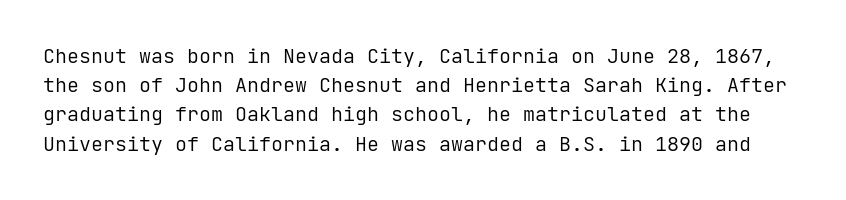
The image shows 20 px text type, upright; set normal line spacing (1.46x), normal letter spacing, not underlined.
